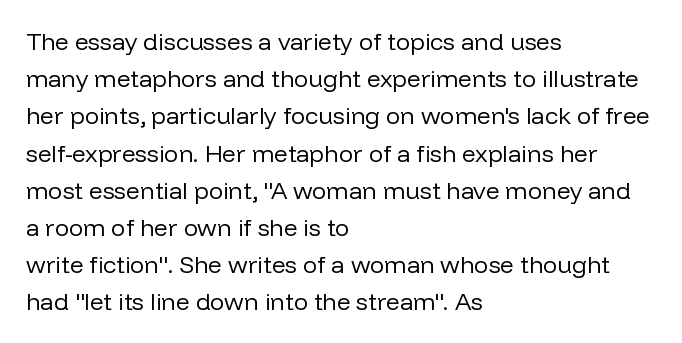
Q: Is the text bold? A: No.
Q: Is the text italic (slanted)? A: No, it is upright.
Q: Is the text underlined? A: No.
Q: How is the paragraph aligned? A: Left-aligned.
Q: Is the spacing between letters normal or unusually wide? A: Normal.
Q: Is the spacing between lines tight, normal or loose? A: Normal.
